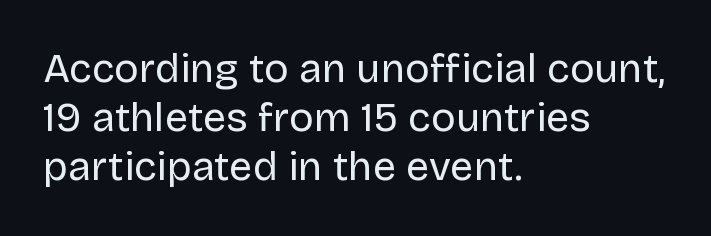
{"serif": "no", "italic": "no", "bold": "no", "weight": "regular", "width": "normal", "stroke_contrast": "low", "x_height": "large", "monospaced": "no", "underline": "no", "align": "left", "line_spacing_ratio": 1.2, "letter_spacing": "normal", "letter_spacing_em": 0.0, "glyph_px": 41}
